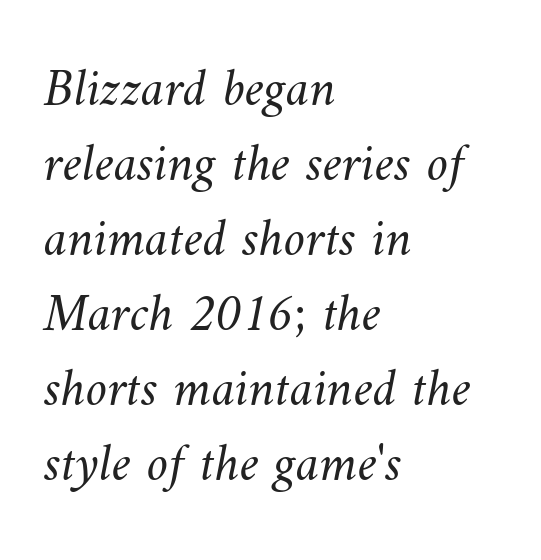
The image shows 54 px light type; set left-aligned, normal line spacing (1.39x), normal letter spacing, not underlined; medium stroke contrast and a small x-height.
